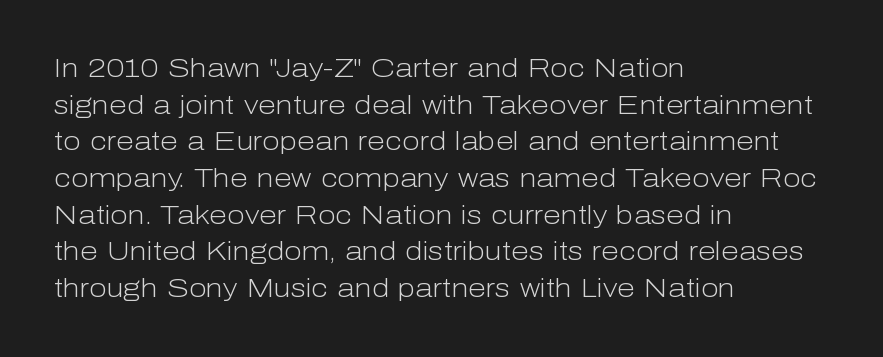
In CSS terms this would be text-align: left. The words here are not underlined. The font is comparable to plain body text, perhaps lighter. Every character sits straight up, as roman type does. The vertical gap from one line to the next is medium. Compared with typical body copy, the letter spacing here is the same.
